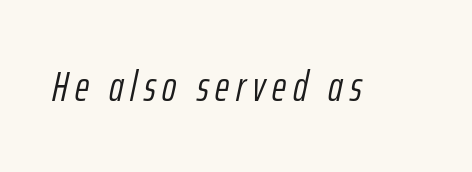
Q: Is the text bold? A: No.
Q: Is the text italic (slanted)? A: Yes, it leans right by about 12 degrees.
Q: Is the text underlined? A: No.
Q: Width (condensed, normal, or wide)? A: Condensed.
Q: Stroke contrast? A: Low.
Q: x-height? A: Medium.
Q: Monospaced? A: No.
